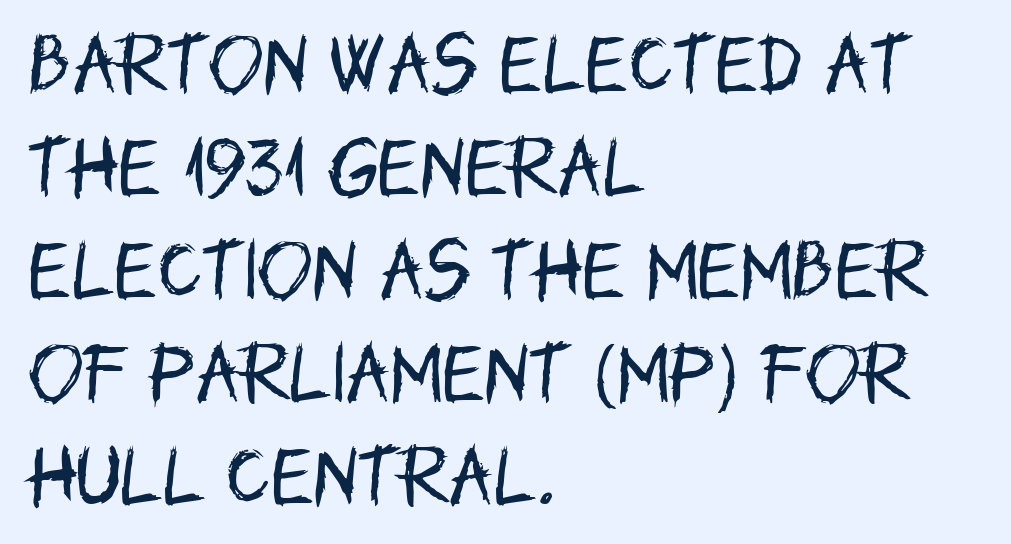
The image shows 66 px regular-weight, condensed sans-serif type, upright; set left-aligned, normal line spacing (1.56x), normal letter spacing, not underlined; low stroke contrast and a large x-height.
